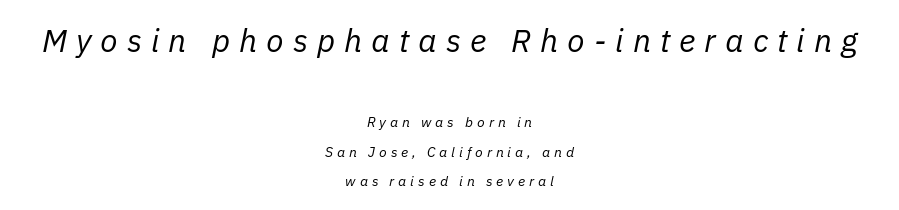
A student would notice the top passage is typeset larger than what follows. The font is comparable to plain body text, perhaps lighter. In terms of letterspacing, this is a distinctly airy, spread setting. Note the varied advance widths — an 'i' is clearly narrower than an 'm'. The rag falls on both sides of this text block equally.
